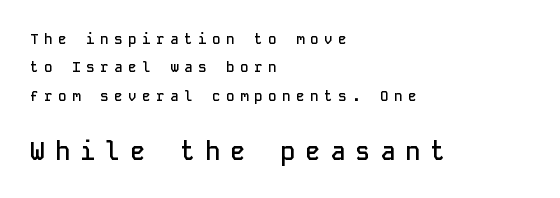
The rendering enlarges the type as you move from the upper chunk to the lower. If you measured baseline to baseline, you'd find a long distance. A student would call this left alignment; a typographer would say flush left, rag right. The words here are not underlined. The sample has been set in demibold, a notch under bold.
